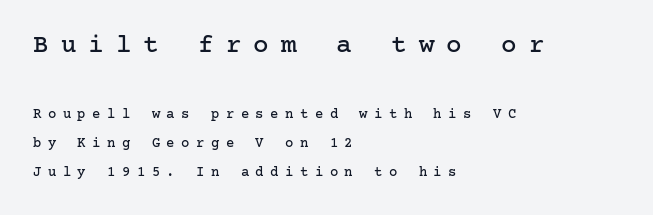
Q: Is the text italic (slanted)? A: No, it is upright.
Q: Is the text underlined? A: No.
Q: How is the paragraph aligned? A: Left-aligned.
Q: Is the spacing between letters normal or unusually wide? A: Unusually wide.
Q: Is the spacing between lines tight, normal or loose? A: Loose.
Q: Which block of text is set in a larger size, the first (top) or the second (bottom)? A: The first (top) one.
